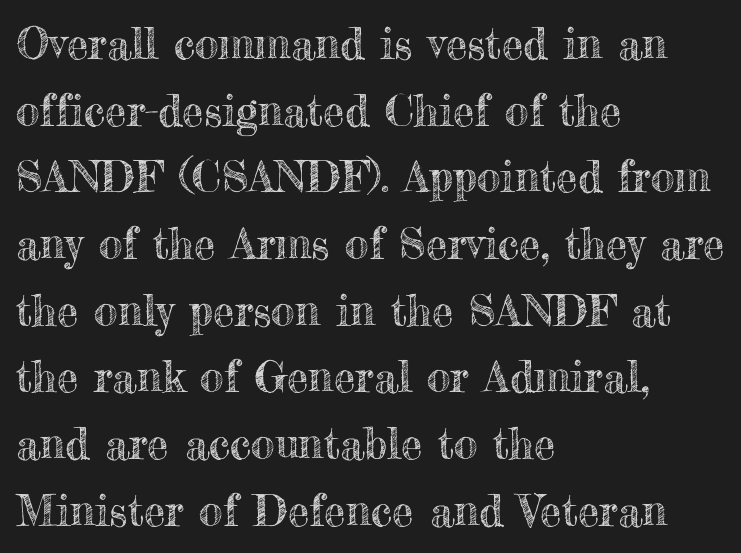
Every stem runs plumb, perpendicular to the baseline. The type is set solid horizontally, with unmodified tracking. This rendering uses left alignment, leaving the right contour irregular. Quick note: interline space is typical. The passage shown is not underscored anywhere. Spacing verdict: proportional, widths tailored to each character.
